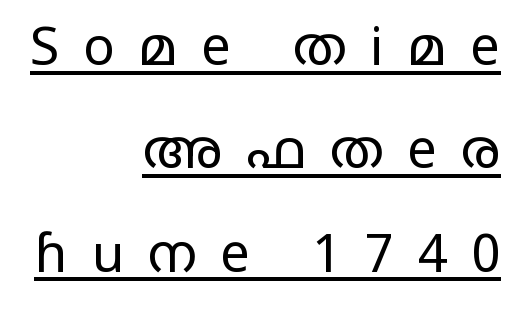
Unlike a traditional serif, this face leaves its strokes unadorned. These characters rest on top of a visible drawn line. Posture: straight, roman, zero tilt. Think of a printed novel: that variable character pitch is what you see here.
